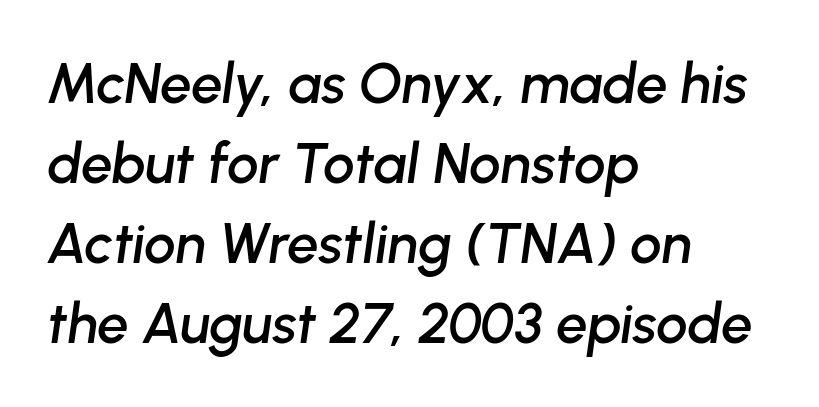
{"italic": "yes", "lean": "right", "slant_degrees": 8, "width": "normal", "stroke_contrast": "low", "x_height": "medium", "monospaced": "no", "underline": "no", "align": "left", "line_spacing": "normal", "line_spacing_ratio": 1.43, "letter_spacing": "normal", "letter_spacing_em": 0.0, "glyph_px": 56}
